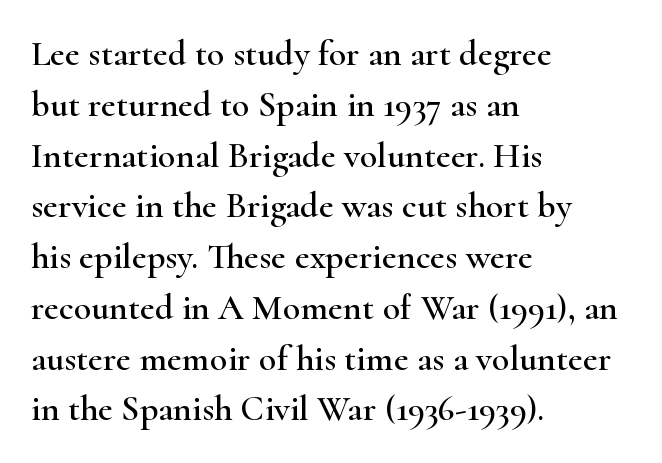
Q: Is the text italic (slanted)? A: No, it is upright.
Q: Is the typeface a serif or a sans-serif typeface? A: Serif.
Q: Is the text underlined? A: No.
Q: How is the paragraph aligned? A: Left-aligned.
Q: Is the spacing between letters normal or unusually wide? A: Normal.
Q: Is the spacing between lines tight, normal or loose? A: Normal.
Q: Width (condensed, normal, or wide)? A: Wide.
Q: Stroke contrast? A: High.
Q: x-height? A: Small.
Q: Monospaced? A: No.
